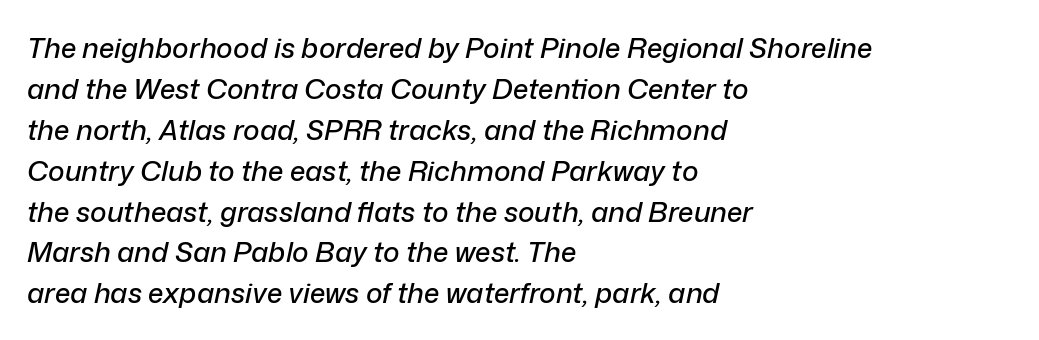
The image shows 28 px text type, italic (leaning right); set left-aligned, normal line spacing (1.46x), normal letter spacing, not underlined; low stroke contrast and a medium x-height.
